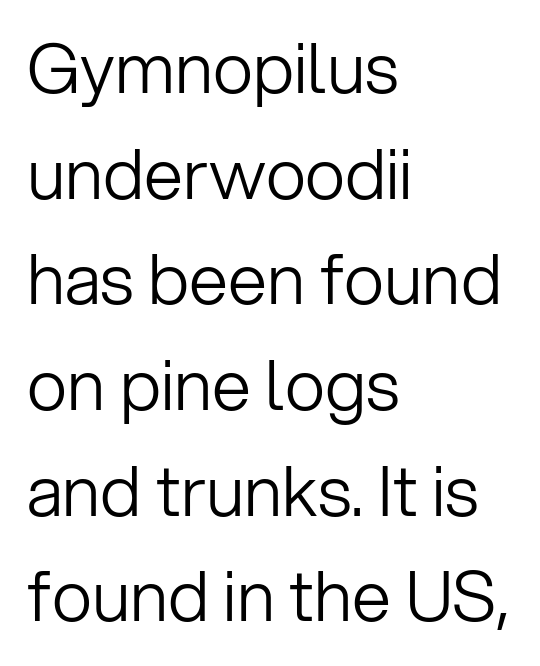
Q: Is the text bold? A: No.
Q: Is the text italic (slanted)? A: No, it is upright.
Q: Is the typeface a serif or a sans-serif typeface? A: Sans-serif.
Q: Is the text underlined? A: No.
Q: How is the paragraph aligned? A: Left-aligned.
Q: Is the spacing between letters normal or unusually wide? A: Normal.
Q: Is the spacing between lines tight, normal or loose? A: Normal.
Q: Width (condensed, normal, or wide)? A: Normal.
Q: Stroke contrast? A: Low.
Q: x-height? A: Medium.
Q: Monospaced? A: No.
